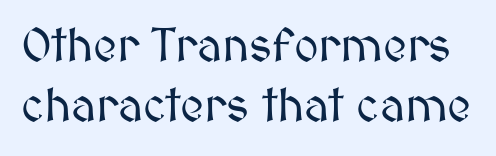
The image shows 47 px text type, upright; set normal line spacing (1.27x), normal letter spacing, not underlined; medium stroke contrast and a medium x-height.
